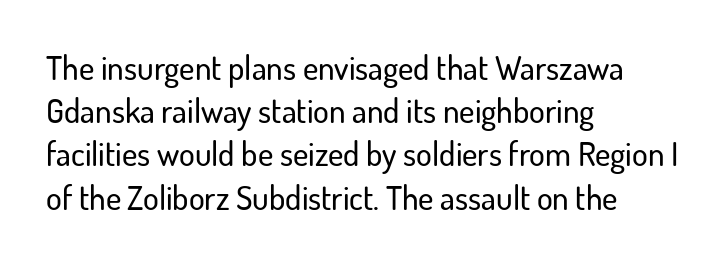
Q: Is the text italic (slanted)? A: No, it is upright.
Q: Is the typeface a serif or a sans-serif typeface? A: Sans-serif.
Q: Is the text underlined? A: No.
Q: How is the paragraph aligned? A: Left-aligned.
Q: Is the spacing between letters normal or unusually wide? A: Normal.
Q: Is the spacing between lines tight, normal or loose? A: Normal.
Q: Width (condensed, normal, or wide)? A: Normal.
Q: Stroke contrast? A: Low.
Q: x-height? A: Small.
Q: Monospaced? A: No.
